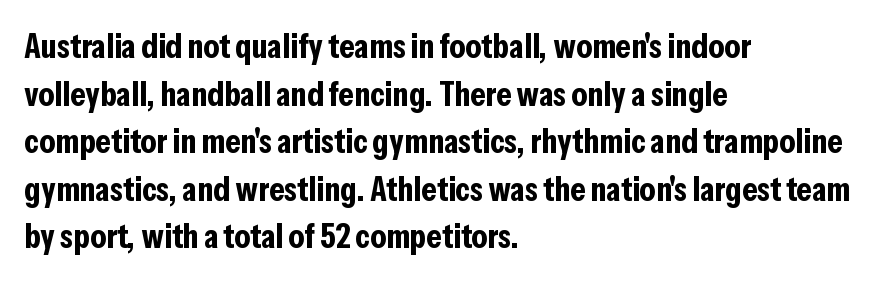
Whoever set this chose a conventional vertical rhythm. Posture: straight, roman, zero tilt. Its strokes are broad and dark, the hallmark of bold type. The letters advance in unequal steps, a hallmark of proportional type. Is this a sans? Yes — the strokes have no serifs. Compared with typical body copy, the letter spacing here is the same.
